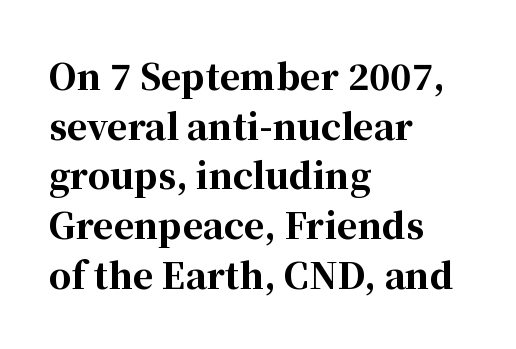
The image shows 35 px bold serif type, upright; set left-aligned, normal line spacing (1.42x), normal letter spacing, not underlined; high stroke contrast and a medium x-height.
